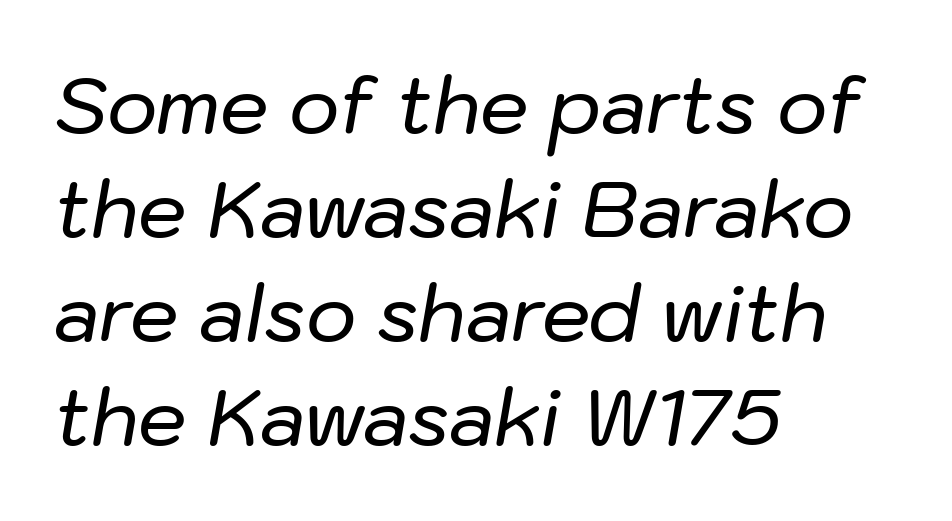
Q: Is the text italic (slanted)? A: Yes, it leans right by about 10 degrees.
Q: Is the text underlined? A: No.
Q: How is the paragraph aligned? A: Left-aligned.
Q: Is the spacing between letters normal or unusually wide? A: Normal.
Q: Is the spacing between lines tight, normal or loose? A: Normal.
Q: Width (condensed, normal, or wide)? A: Normal.
Q: Stroke contrast? A: Low.
Q: x-height? A: Medium.
Q: Monospaced? A: No.
